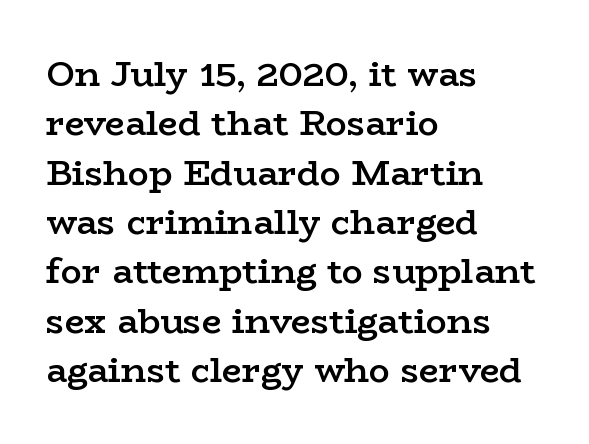
Q: Is the text bold? A: Semi-bold.
Q: Is the text italic (slanted)? A: No, it is upright.
Q: Is the typeface a serif or a sans-serif typeface? A: Serif.
Q: Is the text underlined? A: No.
Q: How is the paragraph aligned? A: Left-aligned.
Q: Is the spacing between letters normal or unusually wide? A: Normal.
Q: Is the spacing between lines tight, normal or loose? A: Normal.
Q: Width (condensed, normal, or wide)? A: Wide.
Q: Stroke contrast? A: Low.
Q: x-height? A: Medium.
Q: Monospaced? A: No.
